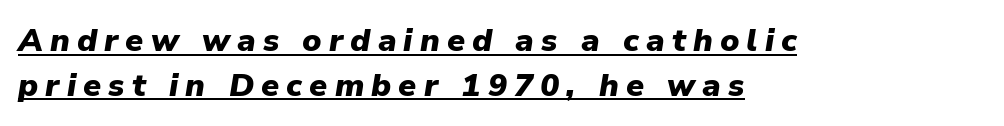
{"italic": "yes", "lean": "right", "slant_degrees": 9, "bold": "yes", "weight": "heavy", "width": "normal", "stroke_contrast": "low", "x_height": "medium", "monospaced": "no", "underline": "yes", "align": "left", "line_spacing": "normal", "line_spacing_ratio": 1.4, "letter_spacing": "wide", "letter_spacing_em": 0.22, "glyph_px": 32}
